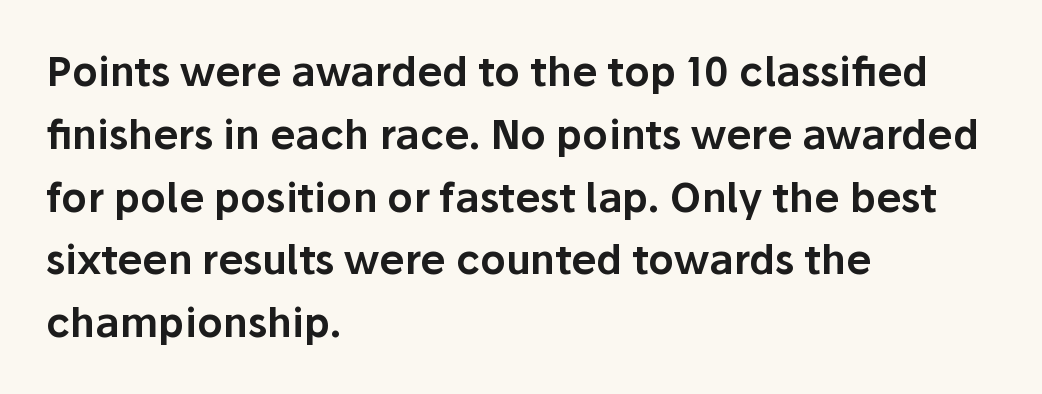
{"serif": "no", "italic": "no", "width": "normal", "stroke_contrast": "low", "x_height": "medium", "monospaced": "no", "underline": "no", "align": "left", "line_spacing": "normal", "line_spacing_ratio": 1.57, "letter_spacing": "normal", "letter_spacing_em": 0.0, "glyph_px": 40}
